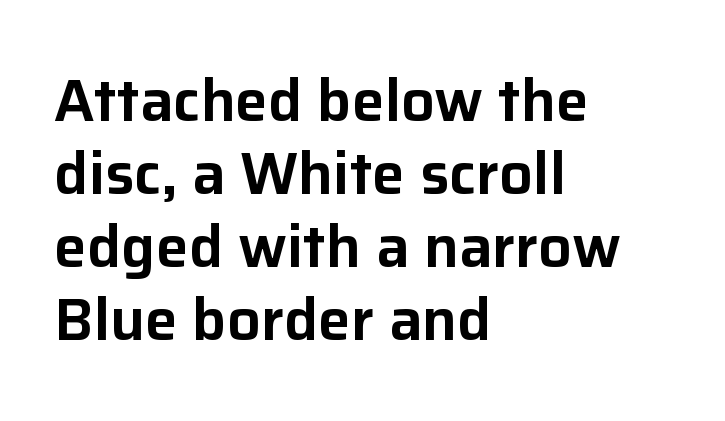
{"serif": "no", "italic": "no", "width": "normal", "stroke_contrast": "low", "x_height": "medium", "monospaced": "no", "underline": "no", "align": "left", "line_spacing_ratio": 1.24, "letter_spacing": "normal", "letter_spacing_em": 0.0, "glyph_px": 59}
